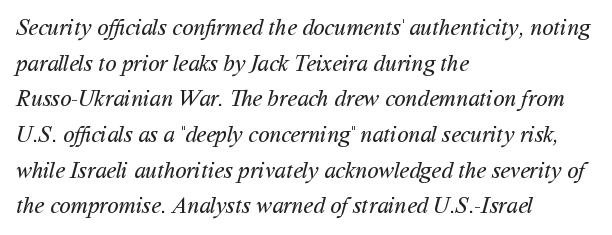
The image shows 23 px text type; set left-aligned, normal line spacing (1.55x), normal letter spacing, not underlined.
